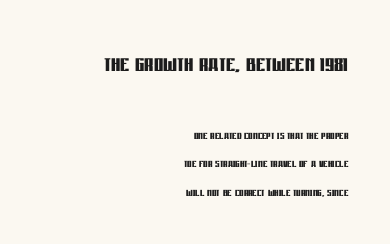
{"serif": "no", "italic": "no", "bold": "yes", "weight": "semibold", "width": "condensed", "stroke_contrast": "low", "x_height": "large", "monospaced": "no", "underline": "no", "align": "right", "line_spacing": "loose", "line_spacing_ratio": 2.05, "letter_spacing": "normal", "letter_spacing_em": 0.0, "larger_block": "first", "size_ratio": 2.07, "glyph_px": 29}
